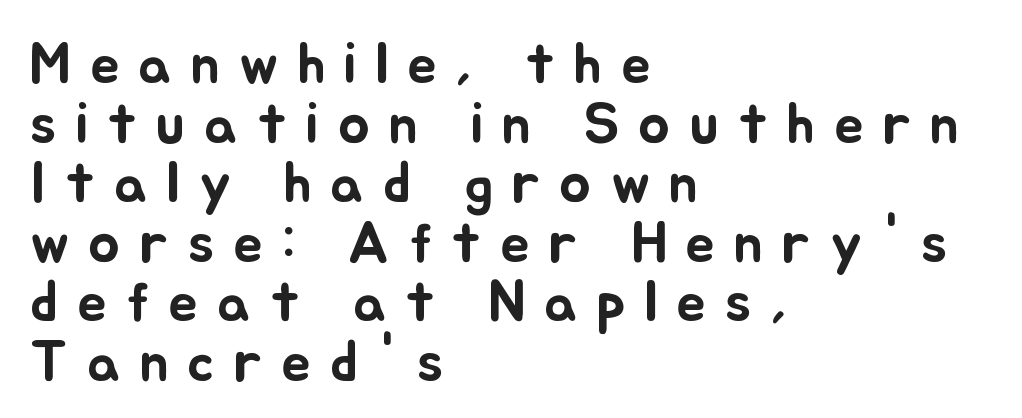
Q: Is the text italic (slanted)? A: No, it is upright.
Q: Is the text underlined? A: No.
Q: How is the paragraph aligned? A: Left-aligned.
Q: Is the spacing between letters normal or unusually wide? A: Unusually wide.
Q: Is the spacing between lines tight, normal or loose? A: Tight.
Q: Width (condensed, normal, or wide)? A: Normal.
Q: Stroke contrast? A: Low.
Q: x-height? A: Small.
Q: Monospaced? A: No.
